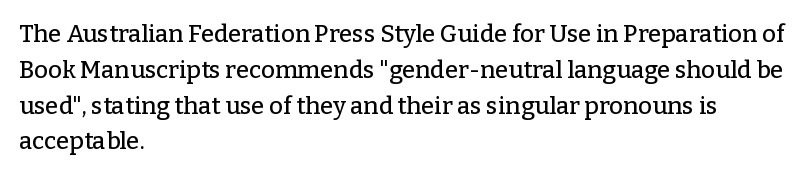
The image shows 24 px text type, upright; set left-aligned, normal line spacing (1.49x), normal letter spacing, not underlined.
